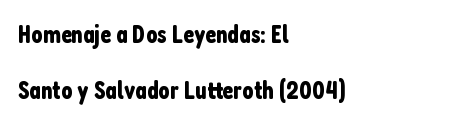
The image shows 25 px text type, upright; set left-aligned, loose line spacing (2.23x), normal letter spacing, not underlined.
